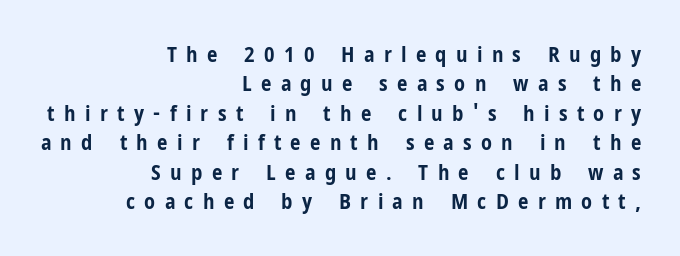
{"italic": "no", "bold": "yes", "underline": "no", "align": "right", "line_spacing": "normal", "line_spacing_ratio": 1.4, "letter_spacing": "wide", "letter_spacing_em": 0.44, "glyph_px": 21}
